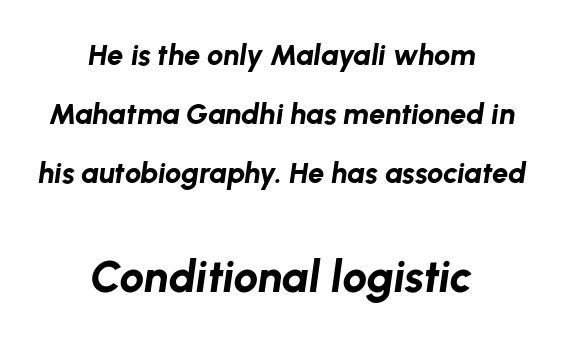
{"italic": "yes", "lean": "right", "slant_degrees": 8, "bold": "yes", "weight": "bold", "width": "normal", "stroke_contrast": "low", "x_height": "medium", "monospaced": "no", "underline": "no", "align": "center", "line_spacing": "loose", "line_spacing_ratio": 2.04, "letter_spacing": "normal", "letter_spacing_em": 0.0, "larger_block": "second", "size_ratio": 1.52, "glyph_px": 44}
